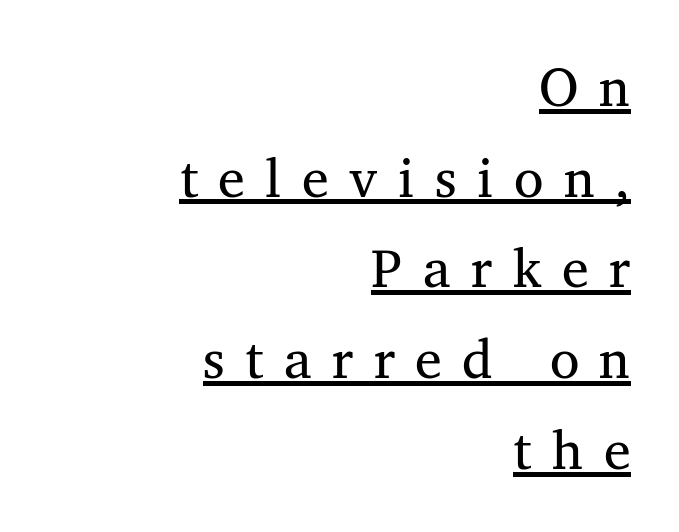
The image shows 54 px regular-weight serif type, upright; set right-aligned, normal line spacing (1.68x), unusually wide letter spacing (+0.38 em), underlined; medium stroke contrast and a medium x-height.
